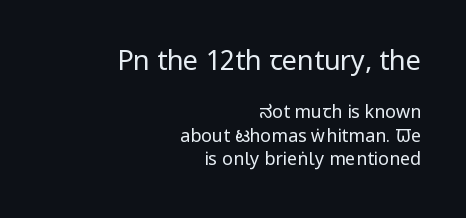
The lines in this sample share a right terminus and differ only in where they begin. The rows are spaced the way most documents space them. The specimen reads as upright at a glance. Short note: letters normally spaced. You get the large type first, then a drop to smaller type.
